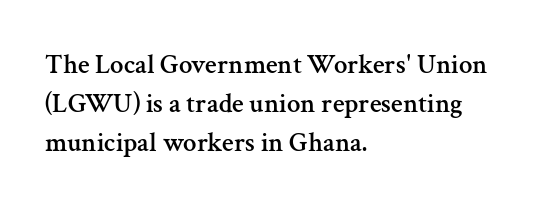
{"italic": "no", "underline": "no", "align": "left", "line_spacing": "normal", "line_spacing_ratio": 1.45, "letter_spacing": "normal", "letter_spacing_em": 0.0, "glyph_px": 27}
